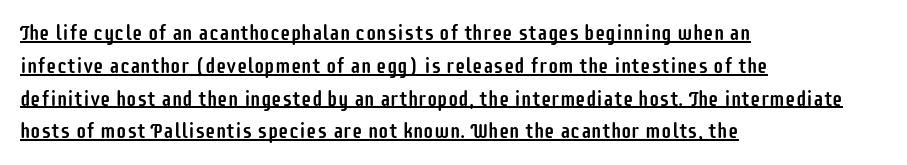
The image shows 21 px text type, upright; set left-aligned, normal line spacing (1.56x), normal letter spacing, underlined.
